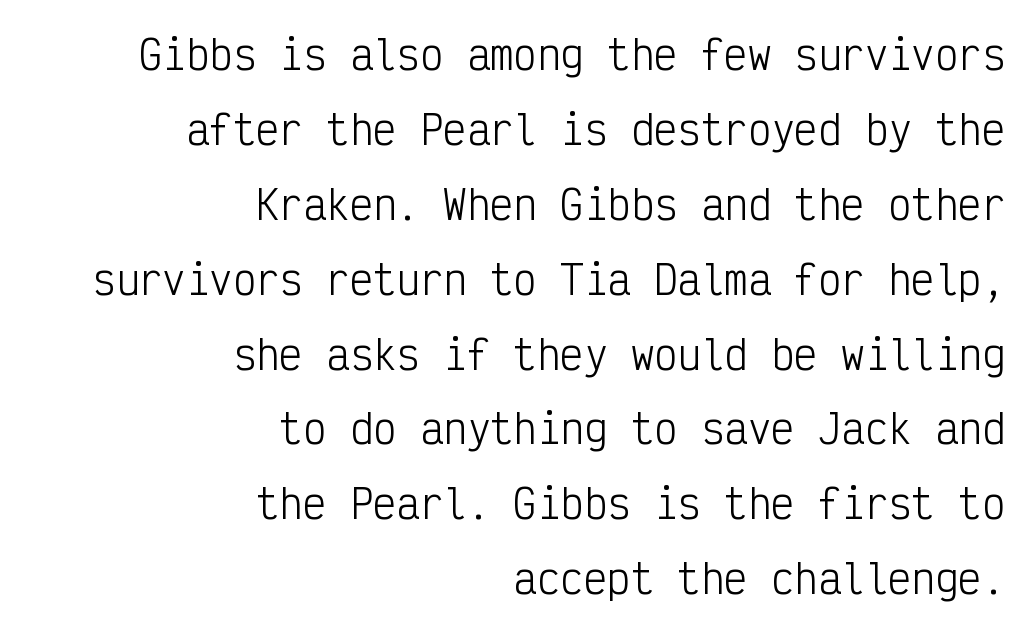
Q: Is the text bold? A: No.
Q: Is the text italic (slanted)? A: No, it is upright.
Q: Is the typeface a serif or a sans-serif typeface? A: Sans-serif.
Q: Is the text underlined? A: No.
Q: How is the paragraph aligned? A: Right-aligned.
Q: Is the spacing between letters normal or unusually wide? A: Normal.
Q: Is the spacing between lines tight, normal or loose? A: Loose.
Q: Width (condensed, normal, or wide)? A: Condensed.
Q: Stroke contrast? A: Low.
Q: x-height? A: Medium.
Q: Monospaced? A: Yes.
